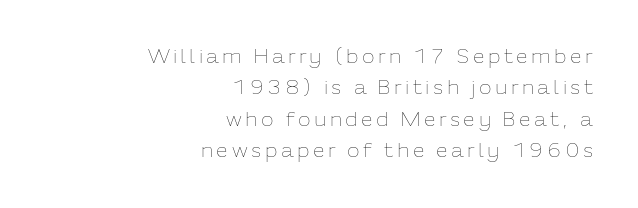
The image shows 21 px text type, upright; set right-aligned, normal line spacing (1.5x), not underlined.
